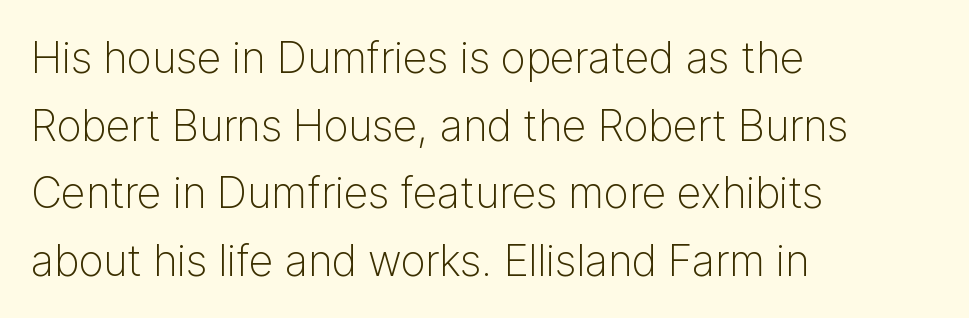
{"serif": "no", "italic": "no", "bold": "no", "weight": "light", "width": "normal", "stroke_contrast": "low", "x_height": "medium", "monospaced": "no", "underline": "no", "align": "left", "line_spacing": "normal", "line_spacing_ratio": 1.57, "letter_spacing": "normal", "letter_spacing_em": 0.0, "glyph_px": 43}
